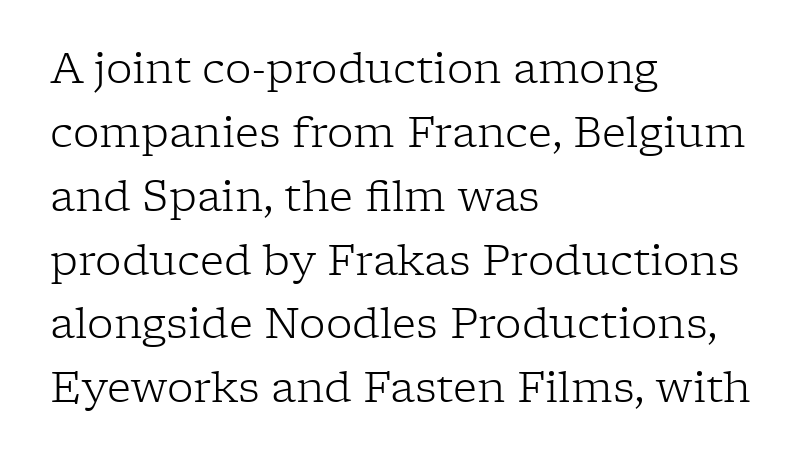
The image shows 42 px light serif type, upright; set left-aligned, normal line spacing (1.52x), normal letter spacing, not underlined; low stroke contrast and a medium x-height.
